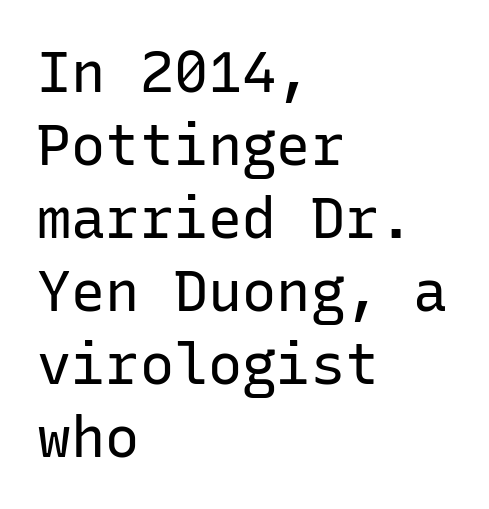
{"serif": "no", "italic": "no", "bold": "no", "weight": "regular", "width": "normal", "stroke_contrast": "low", "x_height": "medium", "monospaced": "yes", "underline": "no", "align": "left", "line_spacing": "normal", "line_spacing_ratio": 1.28, "letter_spacing": "normal", "letter_spacing_em": 0.0, "glyph_px": 57}
